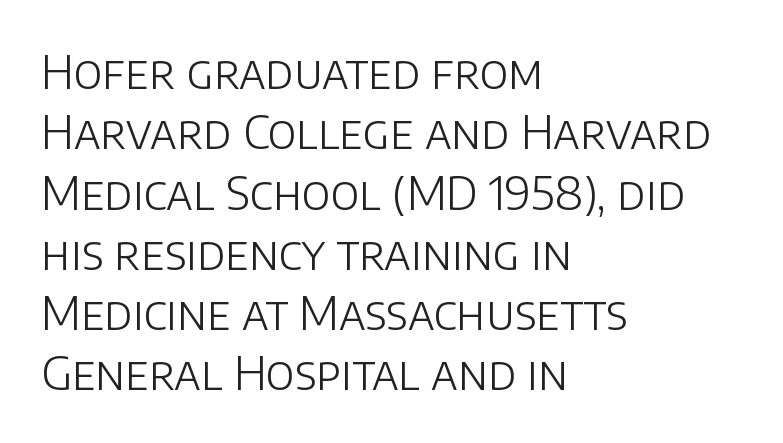
Q: Is the text bold? A: No.
Q: Is the text italic (slanted)? A: No, it is upright.
Q: Is the typeface a serif or a sans-serif typeface? A: Sans-serif.
Q: Is the text underlined? A: No.
Q: How is the paragraph aligned? A: Left-aligned.
Q: Is the spacing between letters normal or unusually wide? A: Normal.
Q: Is the spacing between lines tight, normal or loose? A: Normal.
Q: Width (condensed, normal, or wide)? A: Normal.
Q: Stroke contrast? A: Low.
Q: x-height? A: Large.
Q: Monospaced? A: No.
